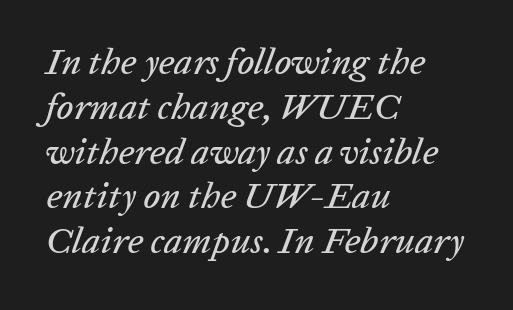
Does extra space separate the letters? No, they use regular spacing. Italic? Definitely — the glyphs are oblique. The letters advance in unequal steps, a hallmark of proportional type. Each line starts at the same left margin while the right side varies. Underlining? Definitely not there.
